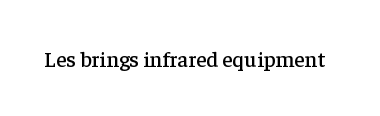
Tall strokes in this sample are plumb rather than angled. Short note: letters normally spaced. Lines of text with bare space underneath.
